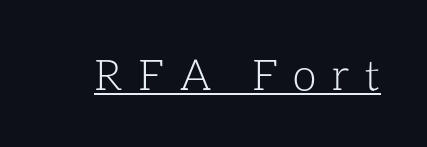
{"italic": "no", "bold": "no", "weight": "light", "width": "normal", "stroke_contrast": "low", "x_height": "medium", "monospaced": "no", "underline": "yes", "letter_spacing": "wide", "letter_spacing_em": 0.35, "glyph_px": 43}
